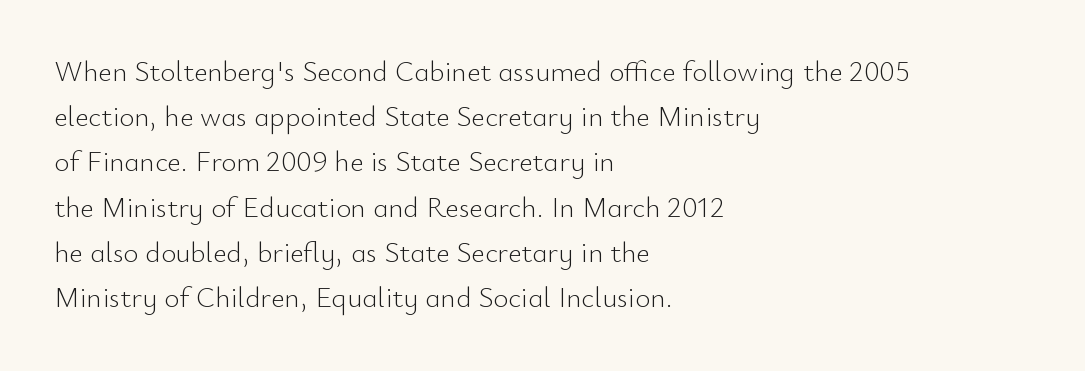
Q: Is the text bold? A: No.
Q: Is the text italic (slanted)? A: No, it is upright.
Q: Is the typeface a serif or a sans-serif typeface? A: Sans-serif.
Q: Is the text underlined? A: No.
Q: How is the paragraph aligned? A: Left-aligned.
Q: Is the spacing between letters normal or unusually wide? A: Normal.
Q: Is the spacing between lines tight, normal or loose? A: Normal.
Q: Width (condensed, normal, or wide)? A: Normal.
Q: Stroke contrast? A: Low.
Q: x-height? A: Small.
Q: Monospaced? A: No.
